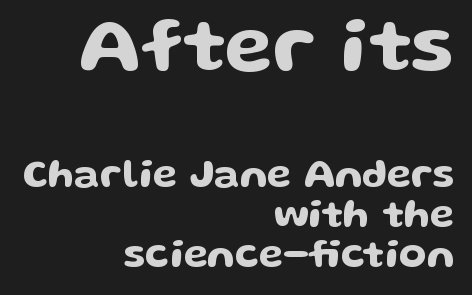
Block one is the big one; block two sits smaller underneath. Rule under the text: the space is simply empty. Is there any slant? The stems are plumb. Reading down the block, your eye finds every line finishing at a fixed right position.
